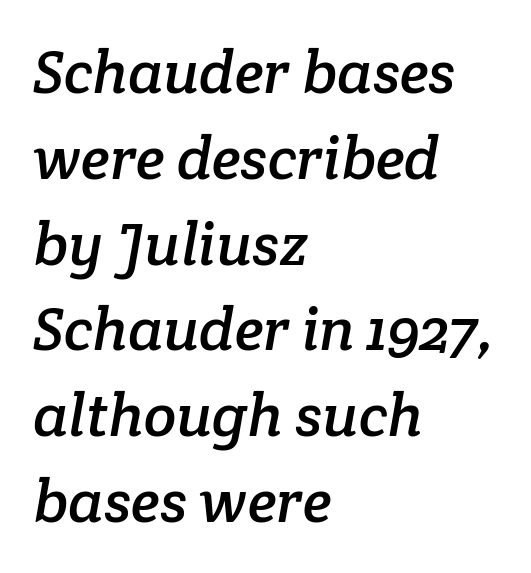
Standard letterfit; no display-style spreading of the glyphs. Note: serifs present on the glyphs. Does the leading feel generous? No, just average. The area under the type is left untouched. Varying glyph widths throughout — classic text-font behaviour. The setting favours the left margin, as ordinary paragraphs usually do.
